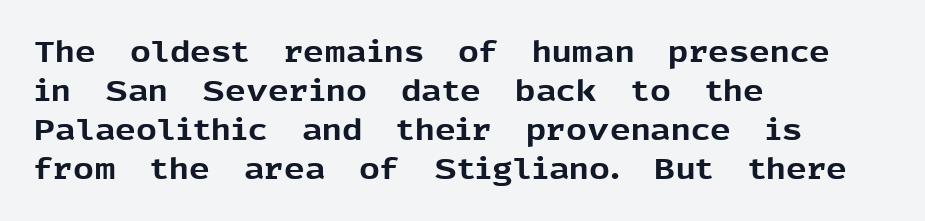
Q: Is the text bold? A: Yes.
Q: Is the text italic (slanted)? A: No, it is upright.
Q: Is the typeface a serif or a sans-serif typeface? A: Sans-serif.
Q: Is the text underlined? A: No.
Q: How is the paragraph aligned? A: Left-aligned.
Q: Is the spacing between letters normal or unusually wide? A: Normal.
Q: Is the spacing between lines tight, normal or loose? A: Normal.
Q: Width (condensed, normal, or wide)? A: Normal.
Q: x-height? A: Medium.
Q: Monospaced? A: No.
